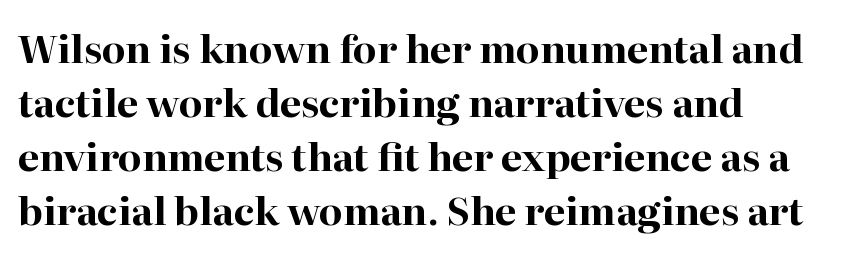
The image shows 38 px bold serif type, upright; set left-aligned, normal line spacing (1.42x), normal letter spacing, not underlined; high stroke contrast and a medium x-height.
